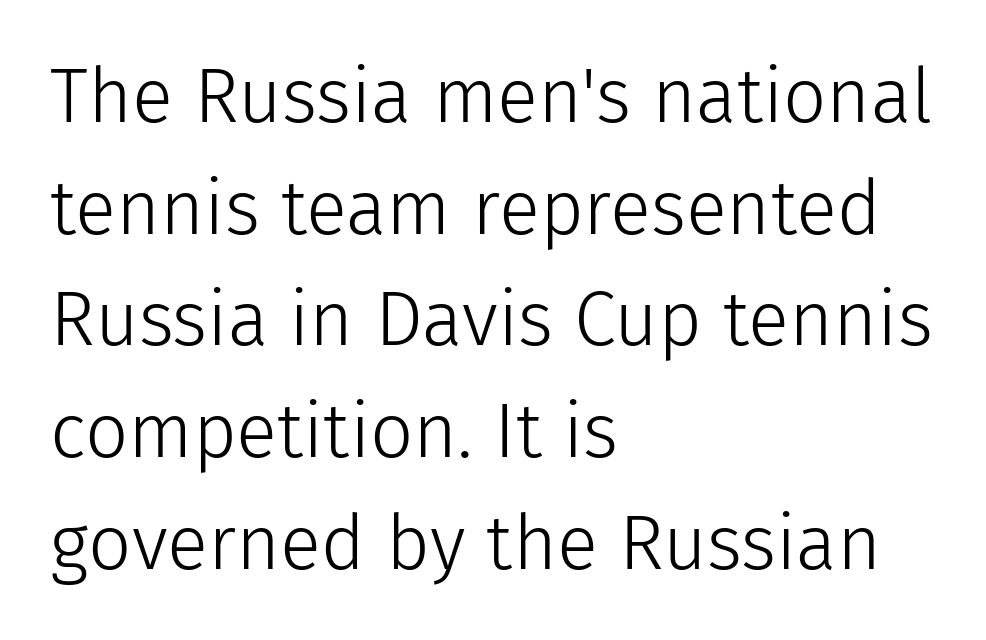
The image shows 76 px light sans-serif type, upright; set left-aligned, normal line spacing (1.47x), normal letter spacing, not underlined; low stroke contrast and a medium x-height.
